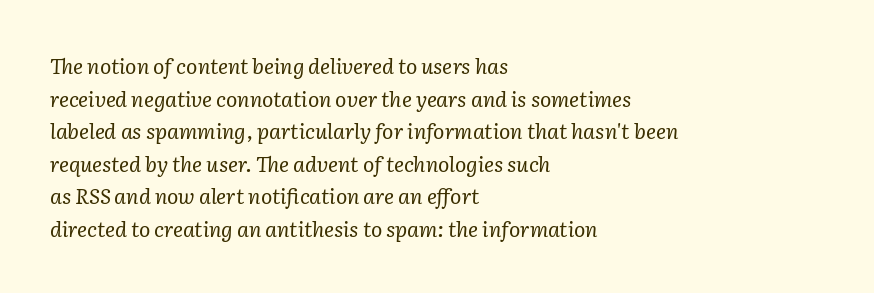
Observe the lean: these are italic letterforms. Inter-character spacing is left at the font's built-in metrics. No heavy texture on the line: the type isn't bold. Lines of text with bare space underneath. The rendering uses a moderate line-height, typical for paragraphs. The compositor pushed each line to the left boundary.
